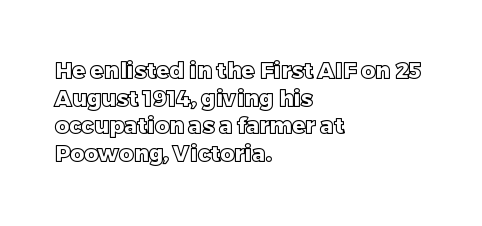
{"italic": "no", "underline": "no", "align": "left", "line_spacing": "normal", "line_spacing_ratio": 1.26, "letter_spacing": "normal", "letter_spacing_em": 0.0, "glyph_px": 22}
